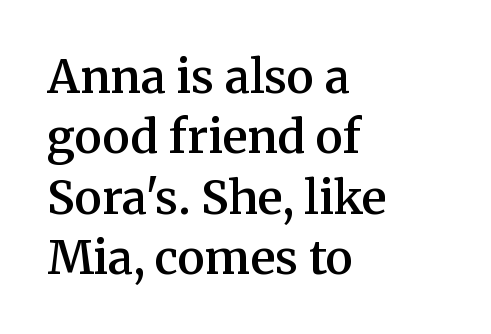
{"serif": "yes", "italic": "no", "bold": "semi", "weight": "semibold", "width": "normal", "stroke_contrast": "medium", "x_height": "medium", "monospaced": "no", "underline": "no", "align": "left", "line_spacing": "normal", "line_spacing_ratio": 1.31, "letter_spacing": "normal", "letter_spacing_em": 0.0, "glyph_px": 46}
